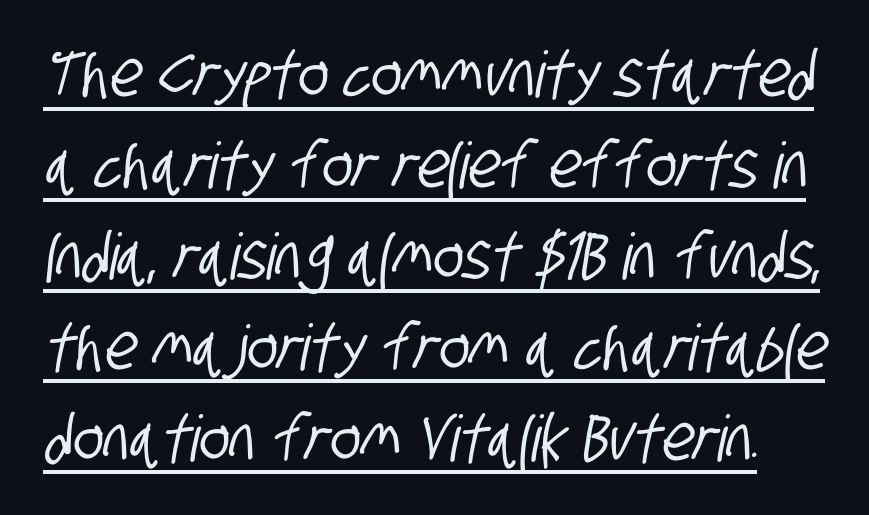
Q: Is the typeface a serif or a sans-serif typeface? A: Sans-serif.
Q: Is the text underlined? A: Yes.
Q: Is the spacing between letters normal or unusually wide? A: Normal.
Q: Is the spacing between lines tight, normal or loose? A: Normal.
Q: Width (condensed, normal, or wide)? A: Condensed.
Q: Stroke contrast? A: Low.
Q: x-height? A: Large.
Q: Monospaced? A: No.
